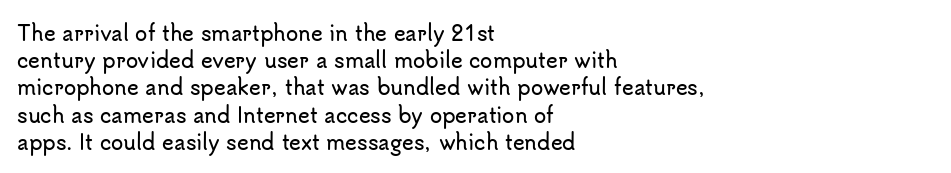
{"italic": "no", "underline": "no", "align": "left", "line_spacing": "normal", "line_spacing_ratio": 1.36, "letter_spacing": "normal", "letter_spacing_em": 0.0, "glyph_px": 20}
